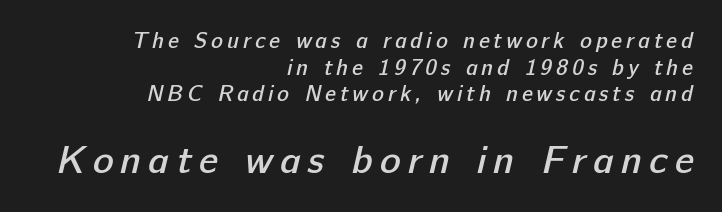
Q: Is the text bold? A: Semi-bold.
Q: Is the typeface a serif or a sans-serif typeface? A: Sans-serif.
Q: Is the text underlined? A: No.
Q: How is the paragraph aligned? A: Right-aligned.
Q: Which block of text is set in a larger size, the first (top) or the second (bottom)? A: The second (bottom) one.
Q: Width (condensed, normal, or wide)? A: Normal.
Q: Stroke contrast? A: Low.
Q: x-height? A: Medium.
Q: Monospaced? A: No.
